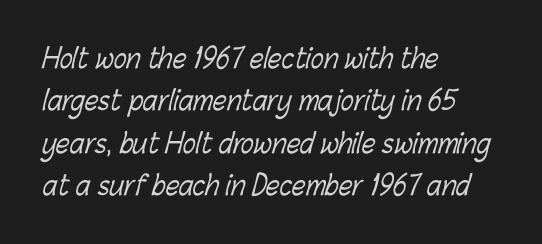
Q: Is the text bold? A: No.
Q: Is the text underlined? A: No.
Q: How is the paragraph aligned? A: Left-aligned.
Q: Is the spacing between letters normal or unusually wide? A: Normal.
Q: Is the spacing between lines tight, normal or loose? A: Normal.
